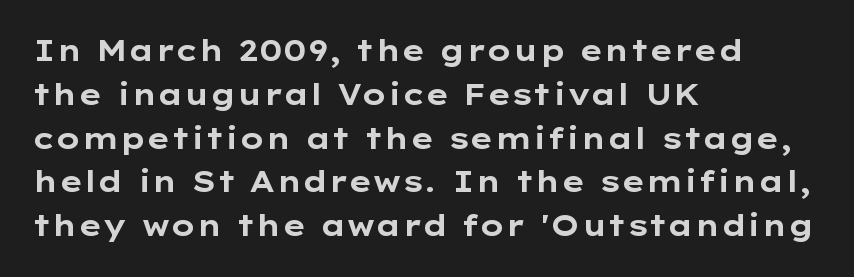
The image shows 29 px bold, wide sans-serif type, upright; set left-aligned, normal line spacing (1.51x), normal letter spacing, not underlined; low stroke contrast and a medium x-height.
